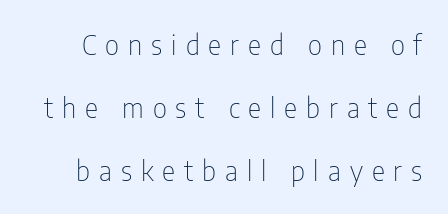
The image shows 28 px thin, condensed sans-serif type, upright; set loose line spacing (2.25x), unusually wide letter spacing (+0.32 em), not underlined; low stroke contrast and a medium x-height.
